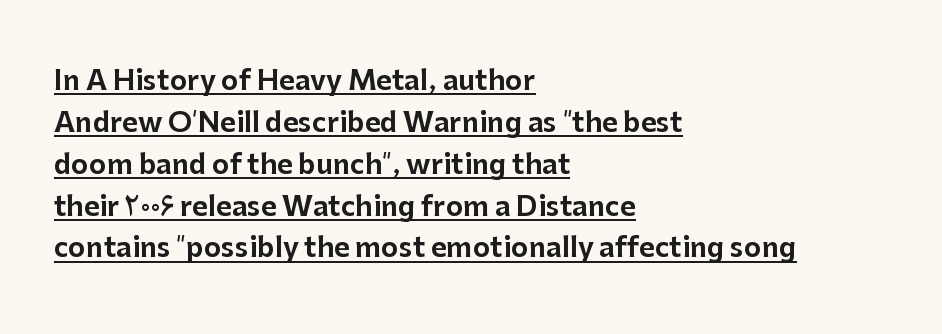
{"italic": "no", "underline": "yes", "align": "left", "line_spacing": "normal", "line_spacing_ratio": 1.55, "letter_spacing": "normal", "letter_spacing_em": 0.0, "glyph_px": 27}
